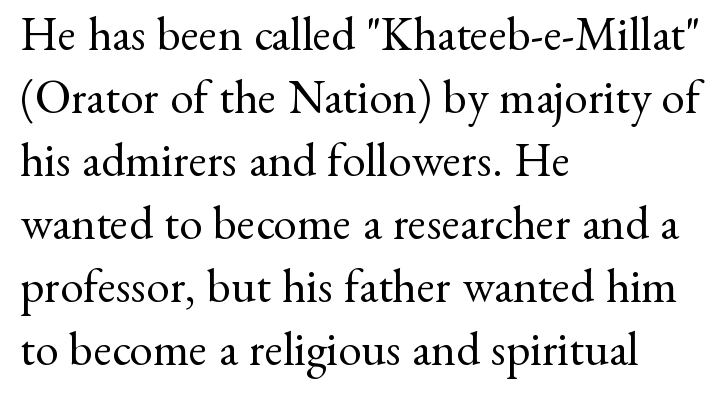
Letter spacing: default. Beneath every word, the page is bare. Here the designer chose a conventional face with non-uniform glyph widths. Summary of vertical rhythm: regular, with standard interline spacing. Which margin do the lines hug? The left one — the right edge is uneven. The lettering stays uniformly vertical, giving the passage a roman look.
